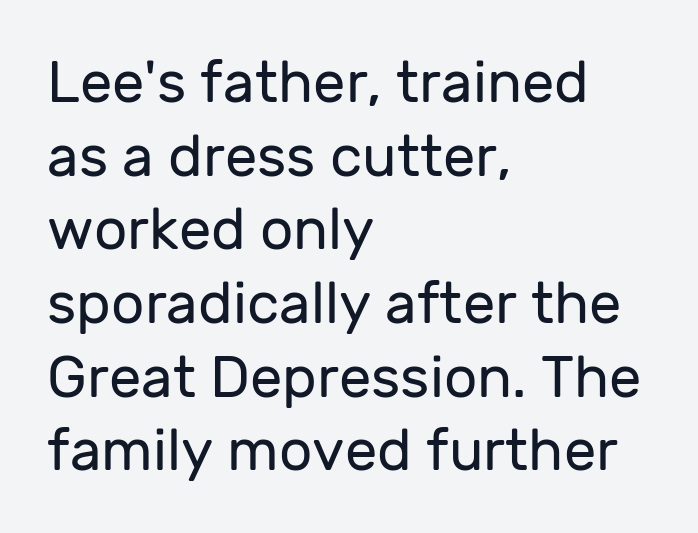
The image shows 58 px regular-weight sans-serif type, upright; set left-aligned, normal line spacing (1.27x), normal letter spacing, not underlined; low stroke contrast and a medium x-height.
